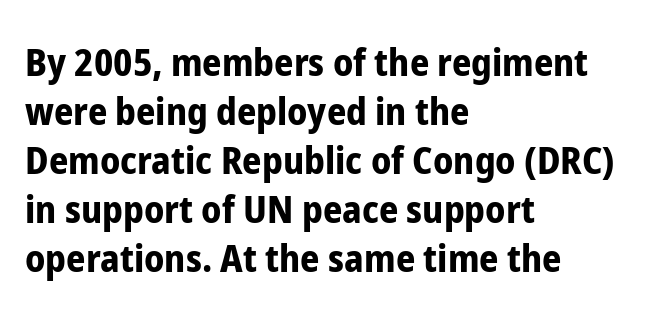
The letters advance in unequal steps, a hallmark of proportional type. Nobody touched the tracking dial on this one. Classification — sans serif. These words are printed bold, with thick strokes throughout. Any mark beneath the type? The region is blank.
